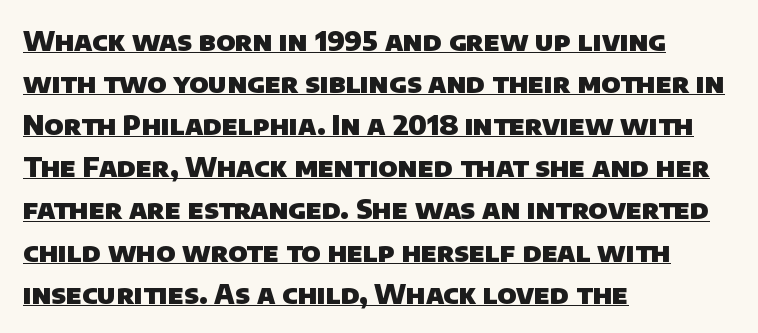
The image shows 27 px bold type; set left-aligned, normal line spacing (1.56x), normal letter spacing, underlined.
